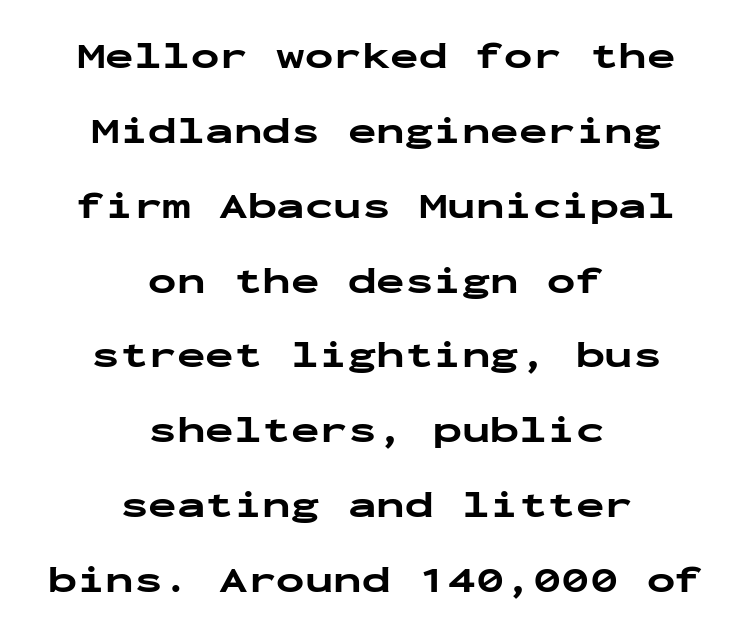
Q: Is the text bold? A: Yes.
Q: Is the text italic (slanted)? A: No, it is upright.
Q: Is the typeface a serif or a sans-serif typeface? A: Sans-serif.
Q: Is the text underlined? A: No.
Q: How is the paragraph aligned? A: Centered.
Q: Is the spacing between letters normal or unusually wide? A: Normal.
Q: Is the spacing between lines tight, normal or loose? A: Loose.
Q: Width (condensed, normal, or wide)? A: Wide.
Q: Stroke contrast? A: Low.
Q: x-height? A: Medium.
Q: Monospaced? A: Yes.
